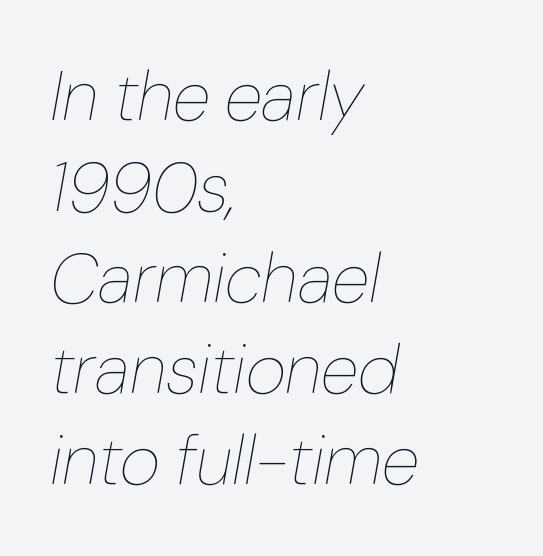
{"italic": "yes", "lean": "right", "slant_degrees": 10, "bold": "no", "weight": "thin", "width": "normal", "stroke_contrast": "low", "x_height": "medium", "monospaced": "no", "underline": "no", "align": "left", "line_spacing": "normal", "line_spacing_ratio": 1.3, "letter_spacing": "normal", "letter_spacing_em": 0.0, "glyph_px": 70}
